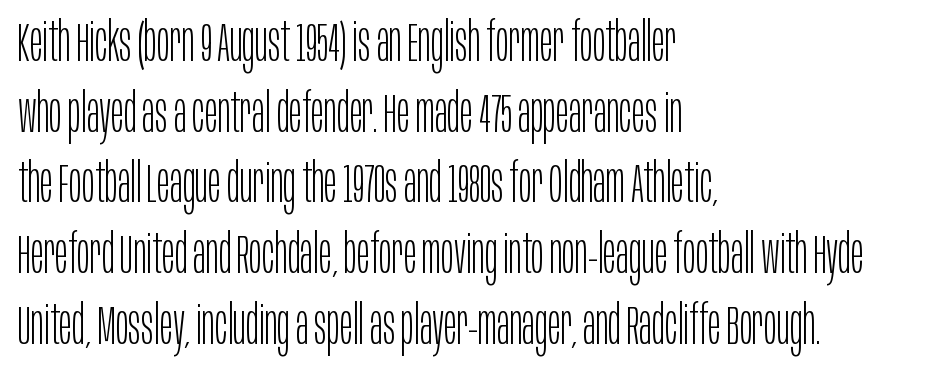
The image shows 54 px light, condensed sans-serif type, upright; set left-aligned, normal line spacing (1.31x), normal letter spacing, not underlined; low stroke contrast and a large x-height.
